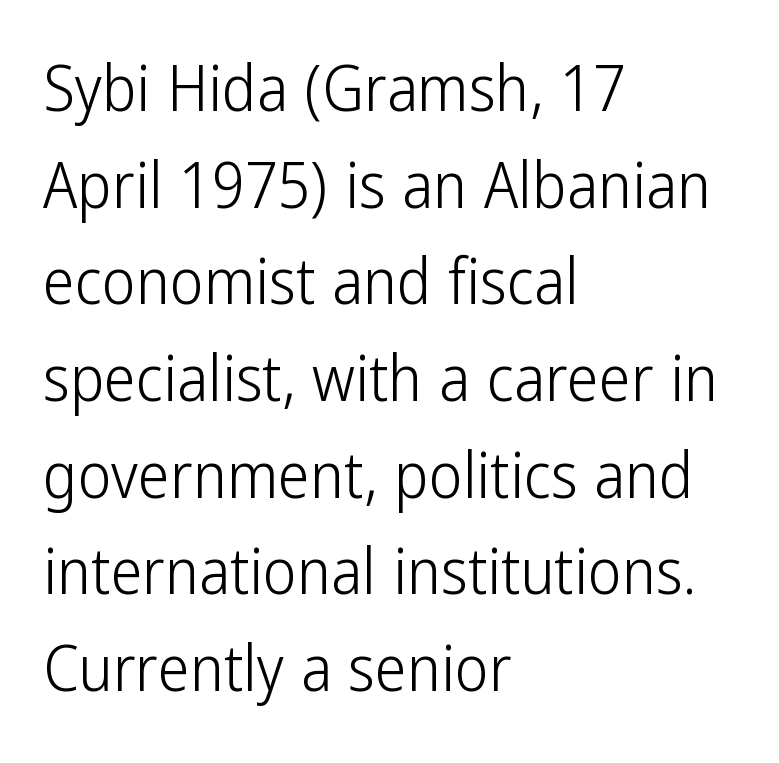
The type is set solid horizontally, with unmodified tracking. The text was rendered using a sans face with plain stroke endings. Posture: vertical. This sample is left-justified, so line endings fall wherever the words run out. Spacing verdict: proportional, widths tailored to each character.
